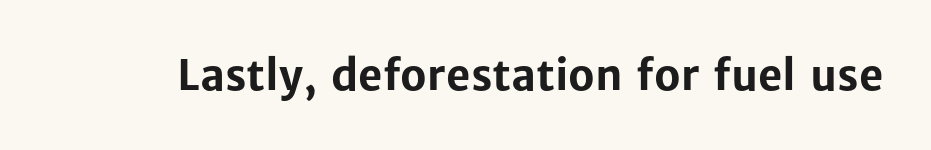
{"serif": "no", "italic": "no", "bold": "yes", "weight": "bold", "width": "normal", "stroke_contrast": "low", "x_height": "medium", "monospaced": "no", "underline": "no", "letter_spacing": "normal", "letter_spacing_em": 0.0, "glyph_px": 42}
